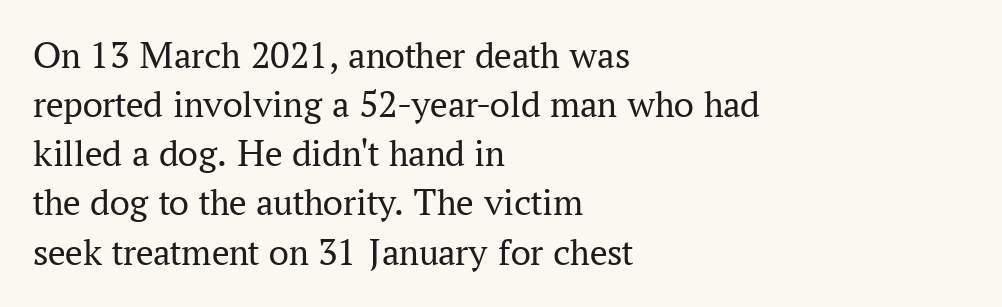
Character widths vary here, with narrow letters taking less room than wide ones. Line beginnings align vertically; line endings do not. Does extra space separate the letters? No, they use regular spacing. Unlike a clean sans, this face finishes its strokes with serifs.
